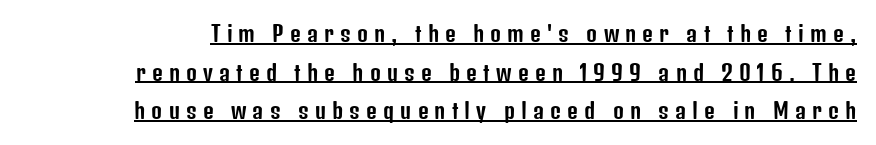
Q: Is the text italic (slanted)? A: No, it is upright.
Q: Is the text underlined? A: Yes.
Q: Is the spacing between letters normal or unusually wide? A: Unusually wide.
